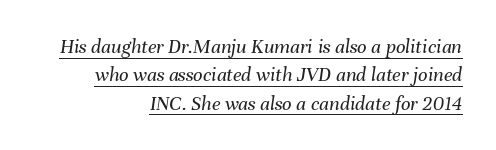
The letterforms sit shoulder to shoulder at normal distance. Vertical spacing — default. Rendered with sloped, italic letterforms. The typesetter chose a ragged-left arrangement here. A continuous stroke trails under the words, as in a hyperlink. The typesetting does not lean heavy: it is not bold.
